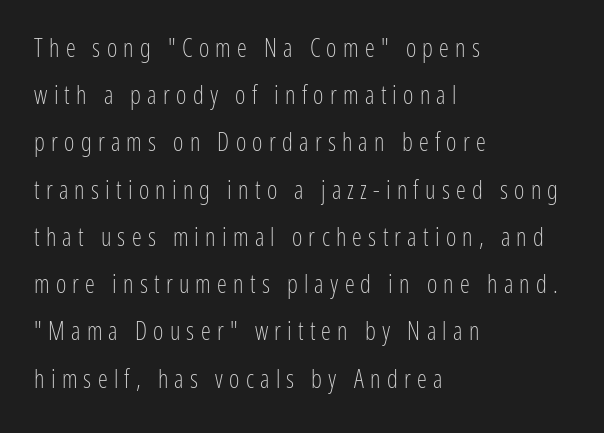
{"italic": "no", "bold": "no", "underline": "no", "align": "left", "line_spacing_ratio": 1.89, "letter_spacing": "wide", "letter_spacing_em": 0.25, "glyph_px": 25}
